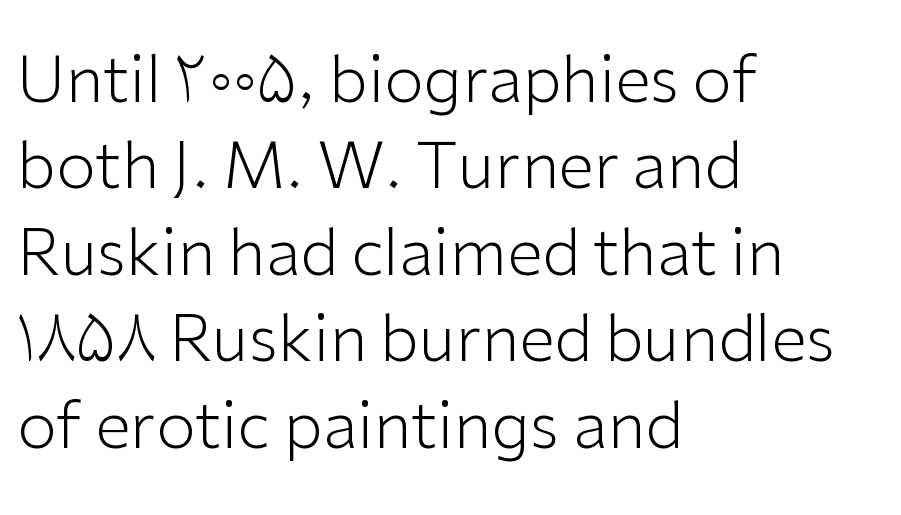
Q: Is the text bold? A: No.
Q: Is the text italic (slanted)? A: No, it is upright.
Q: Is the typeface a serif or a sans-serif typeface? A: Sans-serif.
Q: Is the text underlined? A: No.
Q: How is the paragraph aligned? A: Left-aligned.
Q: Is the spacing between letters normal or unusually wide? A: Normal.
Q: Is the spacing between lines tight, normal or loose? A: Normal.
Q: Width (condensed, normal, or wide)? A: Normal.
Q: Stroke contrast? A: Low.
Q: x-height? A: Medium.
Q: Monospaced? A: No.
